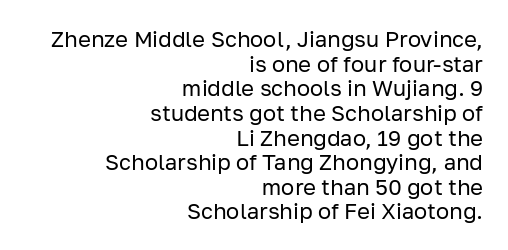
Q: Is the text bold? A: No.
Q: Is the text italic (slanted)? A: No, it is upright.
Q: Is the text underlined? A: No.
Q: How is the paragraph aligned? A: Right-aligned.
Q: Is the spacing between letters normal or unusually wide? A: Normal.
Q: Is the spacing between lines tight, normal or loose? A: Tight.
